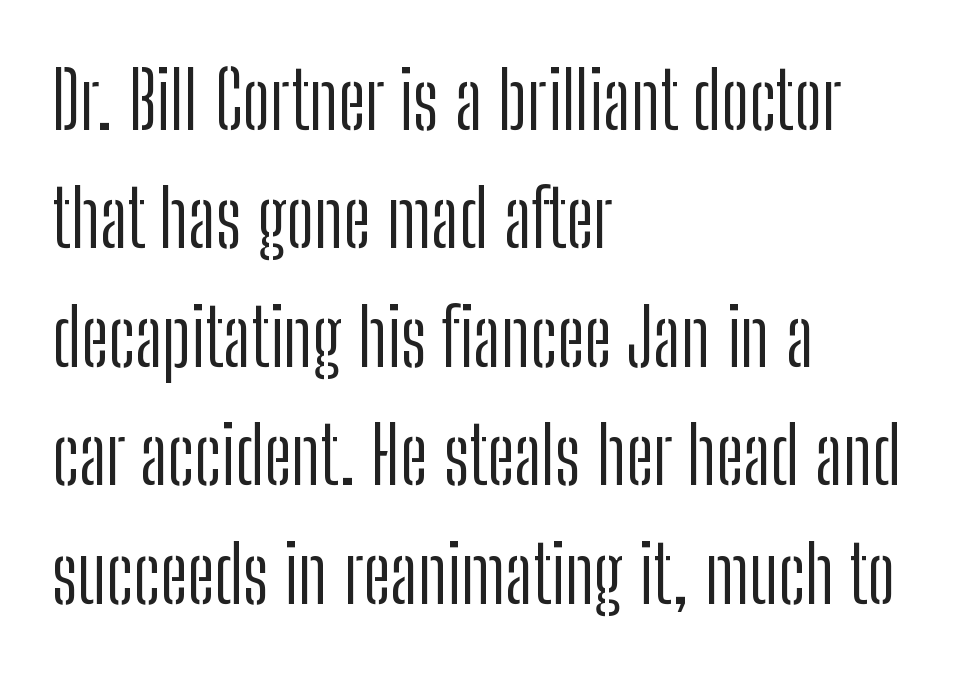
{"serif": "no", "italic": "no", "bold": "no", "weight": "light", "width": "condensed", "stroke_contrast": "low", "x_height": "medium", "monospaced": "no", "underline": "no", "align": "left", "line_spacing": "normal", "line_spacing_ratio": 1.5, "letter_spacing": "normal", "letter_spacing_em": 0.0, "glyph_px": 79}
